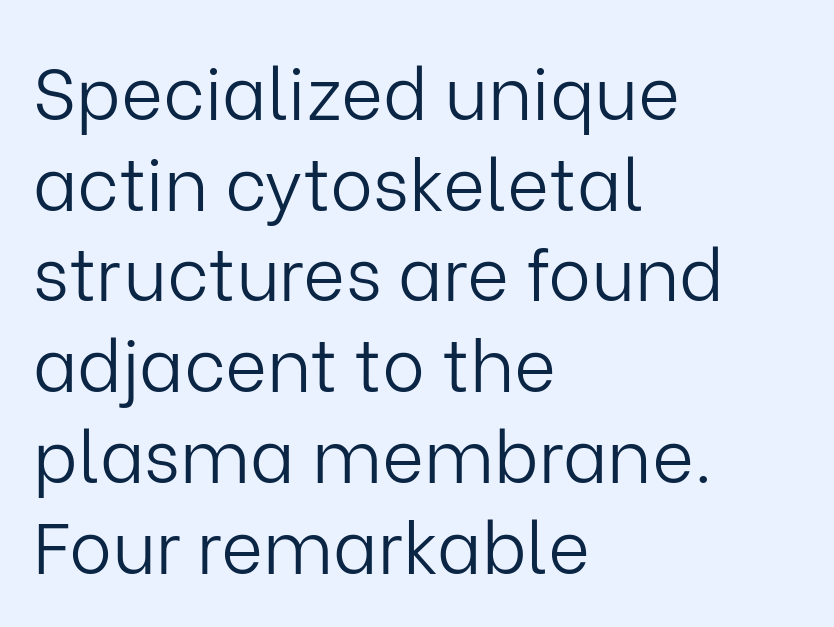
Do the characters align in a grid? No, the font is proportional. Casual observation: everything's shoved over to the left. To sum up the face: it is a sans, with no serifs. Default kerning and tracking; the words read as compact shapes. The glyphs are unaccompanied by any horizontal stroke below them.
